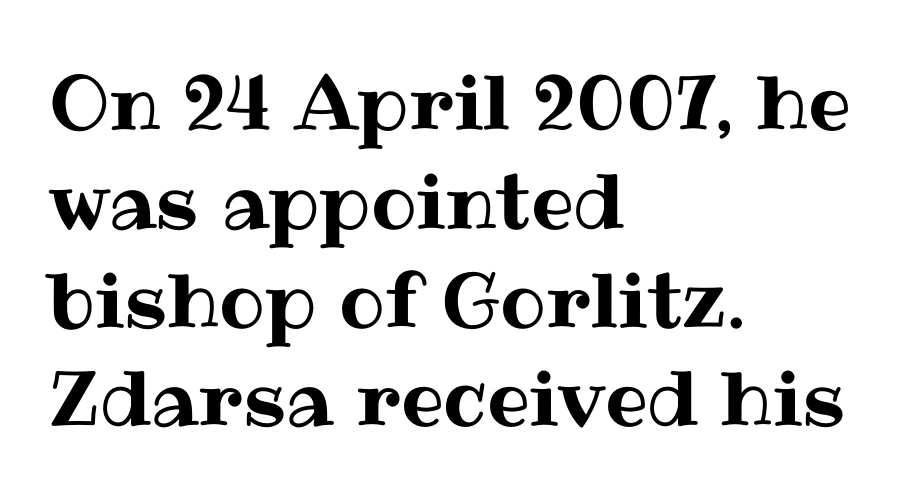
Q: Is the text italic (slanted)? A: No, it is upright.
Q: Is the text underlined? A: No.
Q: How is the paragraph aligned? A: Left-aligned.
Q: Is the spacing between letters normal or unusually wide? A: Normal.
Q: Is the spacing between lines tight, normal or loose? A: Normal.
Q: Width (condensed, normal, or wide)? A: Normal.
Q: Stroke contrast? A: Medium.
Q: x-height? A: Medium.
Q: Monospaced? A: No.
